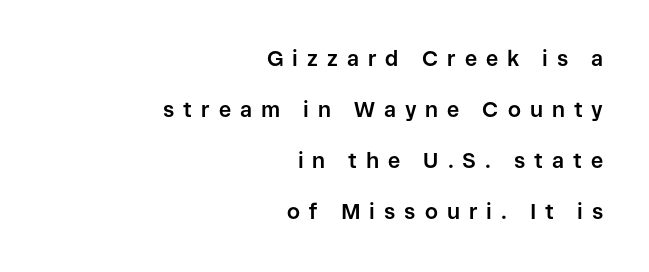
Style check: upright. The passage shown is emphatically bold. Display-style spreading of the glyphs; the letterfit is very open. Casual observation: everything's shoved over to the right. The specimen omits any rule beneath the text block's lines.
